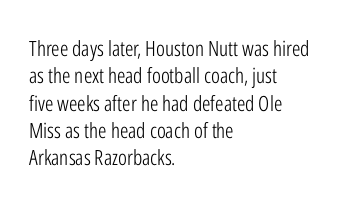
Q: Is the text bold? A: No.
Q: Is the text italic (slanted)? A: No, it is upright.
Q: Is the text underlined? A: No.
Q: How is the paragraph aligned? A: Left-aligned.
Q: Is the spacing between letters normal or unusually wide? A: Normal.
Q: Is the spacing between lines tight, normal or loose? A: Normal.
